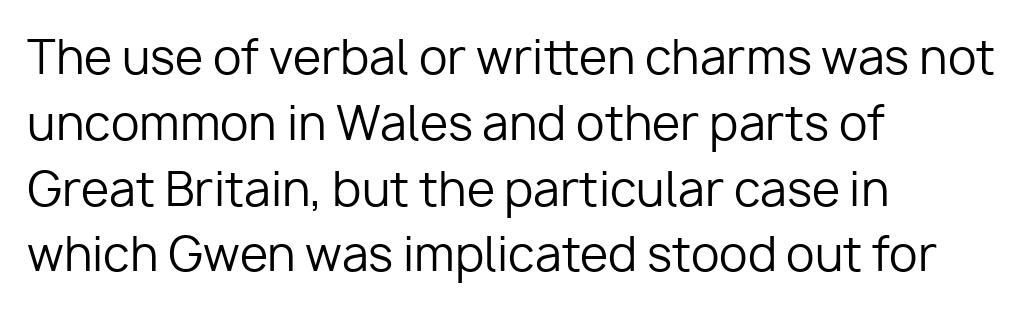
The image shows 46 px regular-weight sans-serif type, upright; set left-aligned, normal line spacing (1.43x), normal letter spacing, not underlined; low stroke contrast and a medium x-height.
